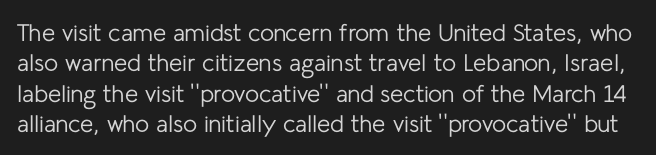
{"italic": "no", "bold": "no", "underline": "no", "line_spacing": "normal", "line_spacing_ratio": 1.27, "letter_spacing": "normal", "letter_spacing_em": 0.0, "glyph_px": 24}
